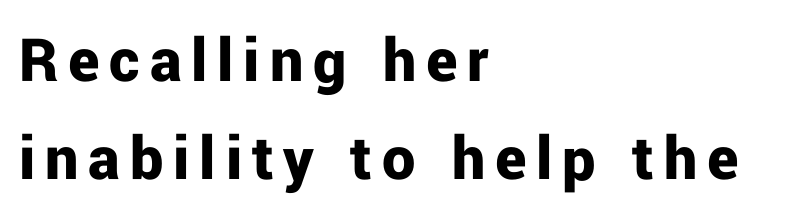
Tall strokes in this sample are plumb rather than angled. Does the leading feel generous? No, just average. Plain, unruled lines of type. Notice how thick the strokes are: this is what a full bold looks like.
